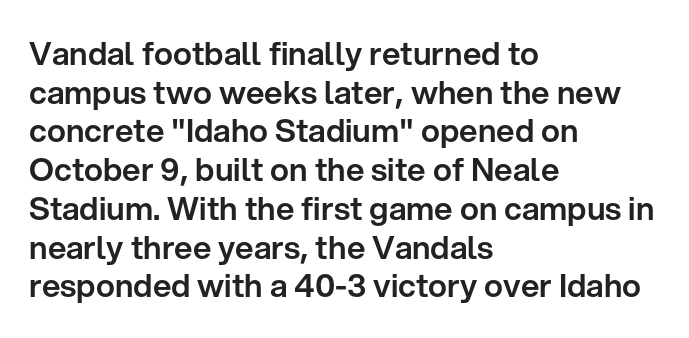
Caption: multi-line text, flush left, ragged right. These lines are rendered in a variable-pitch font. Examine the stroke ends and you'll find no serifs. A clean baseline with only descenders dipping below it. The horizontal fit of the characters is conventional and even.
